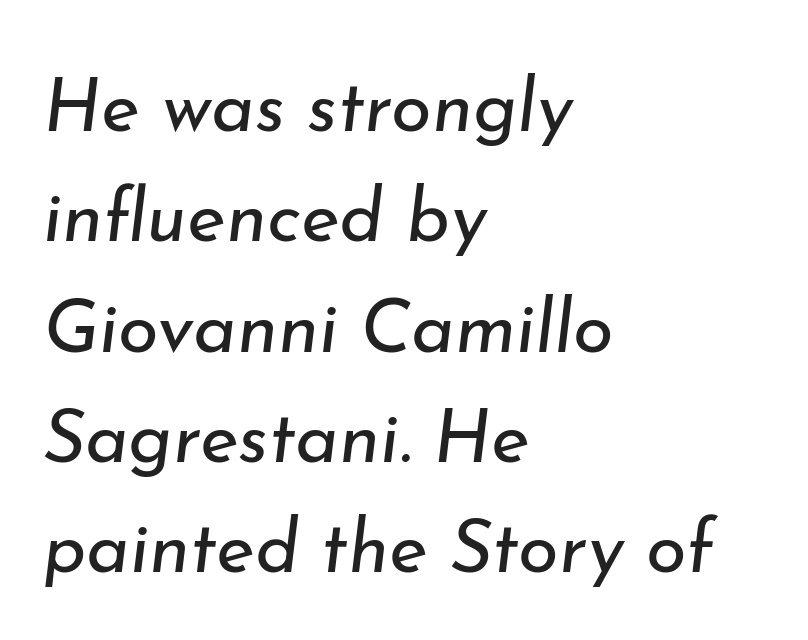
{"italic": "yes", "lean": "right", "slant_degrees": 7, "bold": "no", "weight": "regular", "width": "normal", "stroke_contrast": "low", "x_height": "small", "monospaced": "no", "underline": "no", "align": "left", "line_spacing": "normal", "line_spacing_ratio": 1.49, "letter_spacing": "normal", "letter_spacing_em": 0.0, "glyph_px": 74}
